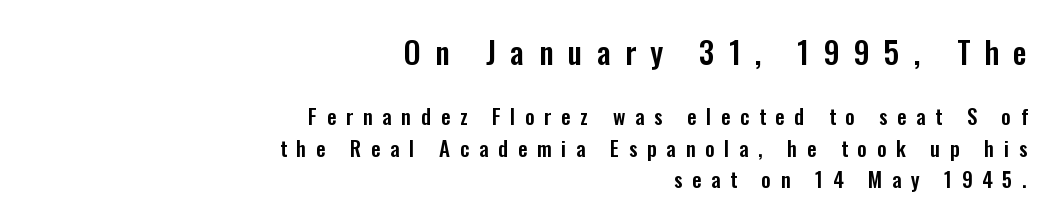
Q: Is the text italic (slanted)? A: No, it is upright.
Q: Is the typeface a serif or a sans-serif typeface? A: Sans-serif.
Q: Is the text underlined? A: No.
Q: How is the paragraph aligned? A: Right-aligned.
Q: Is the spacing between letters normal or unusually wide? A: Unusually wide.
Q: Is the spacing between lines tight, normal or loose? A: Normal.
Q: Which block of text is set in a larger size, the first (top) or the second (bottom)? A: The first (top) one.
Q: Width (condensed, normal, or wide)? A: Condensed.
Q: Stroke contrast? A: Low.
Q: x-height? A: Medium.
Q: Monospaced? A: No.
